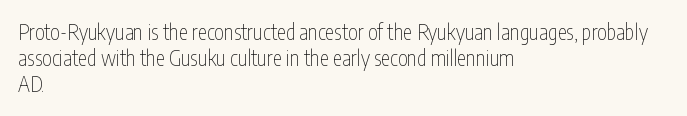
The image shows 21 px text type, upright; set left-aligned, line spacing 1.24x, normal letter spacing, not underlined.
